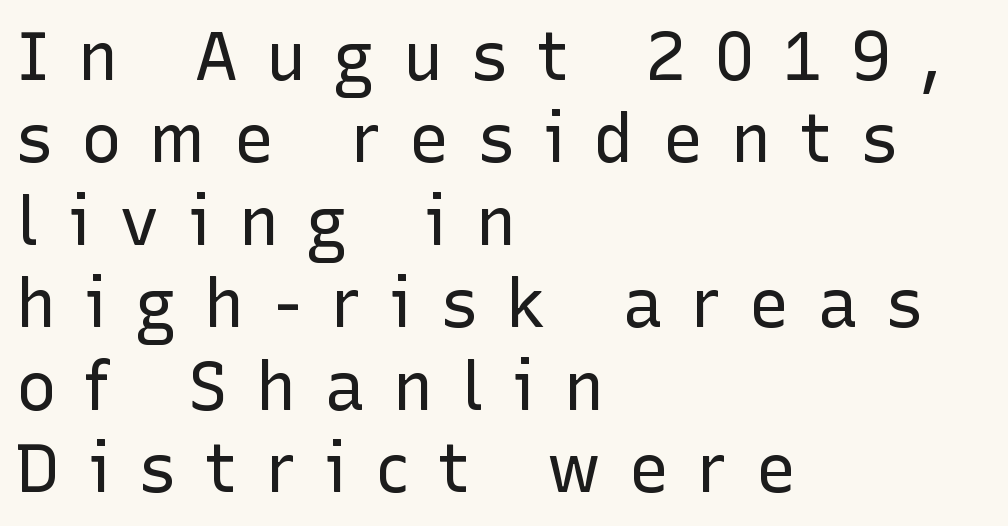
{"serif": "no", "italic": "no", "bold": "no", "weight": "regular", "width": "normal", "stroke_contrast": "low", "x_height": "medium", "monospaced": "no", "underline": "no", "align": "left", "line_spacing_ratio": 1.23, "letter_spacing": "wide", "letter_spacing_em": 0.42, "glyph_px": 67}
